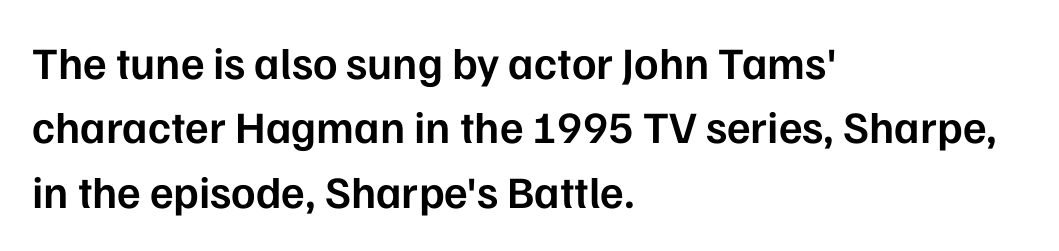
The image shows 45 px semibold sans-serif type, upright; set left-aligned, normal line spacing (1.43x), normal letter spacing, not underlined; low stroke contrast and a medium x-height.
